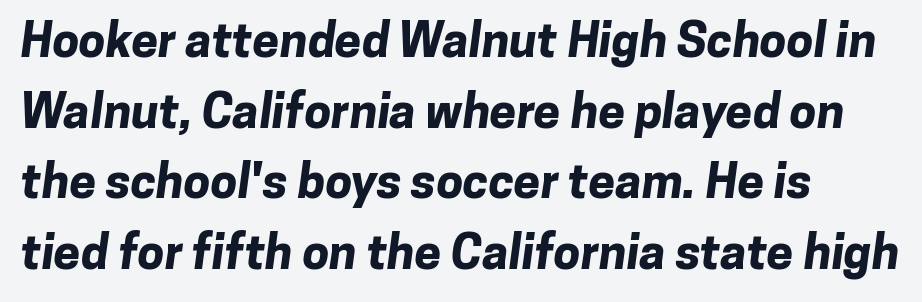
The specimen omits any rule beneath the text block's lines. The face used here is proportionally spaced, like ordinary book or web type. The font family rendered here belongs to the sans-serif group. Typographic density is high because the face is bold. This sample is left-justified, so line endings fall wherever the words run out. Nothing unusual about the tracking: characters are spaced as the font intends.
